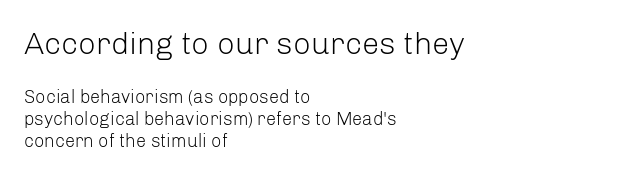
{"serif": "no", "italic": "no", "bold": "no", "weight": "light", "width": "normal", "stroke_contrast": "low", "x_height": "medium", "monospaced": "no", "underline": "no", "align": "left", "line_spacing_ratio": 1.21, "letter_spacing": "normal", "letter_spacing_em": 0.0, "larger_block": "first", "size_ratio": 1.72, "glyph_px": 31}
